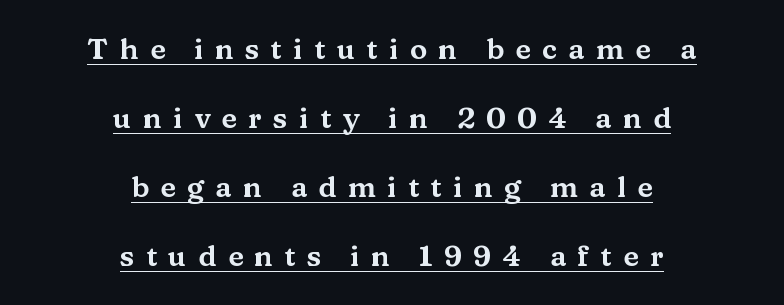
The image shows 29 px wide serif type, upright; set centered, loose line spacing (2.38x), unusually wide letter spacing (+0.39 em), underlined; medium stroke contrast and a medium x-height.
